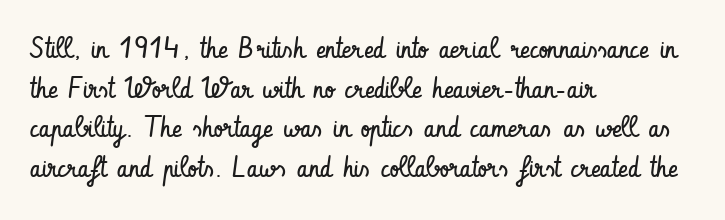
Note the varied advance widths — an 'i' is clearly narrower than an 'm'. The glyphs in this specimen are sans serif. Check the space under the baseline: it is left empty. The letterforms sit at book weight or below. In terms of leading, this rendering sits right in the middle. The typography opts for an upright posture over an oblique one.
